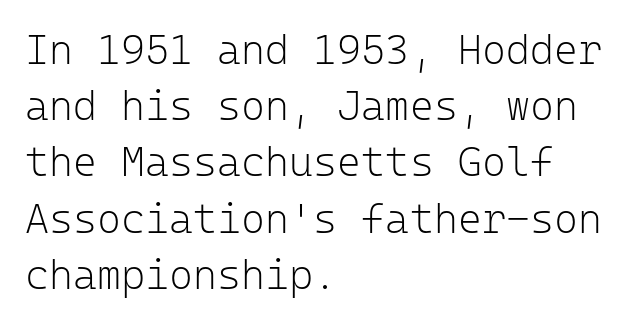
In terms of posture, this sample is upright. Fixed-width glyphs throughout — classic coding-font behaviour. Check where the strokes stop: nothing finishes them off — pure sans. The space directly below the letters is spotless.
